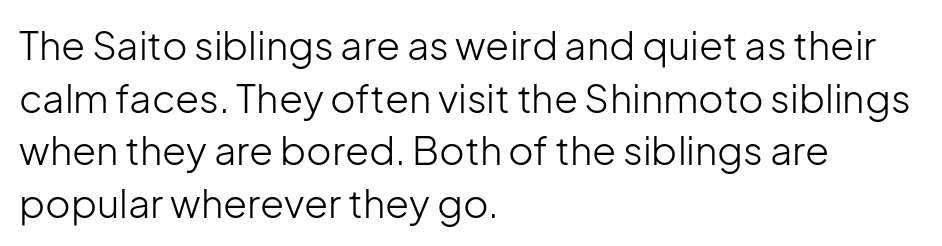
Descenders are the only things crossing below the line. Caption: standard tracking, unaltered. Examine the stroke ends and you'll find no serifs. Honestly, the row spacing looks completely unremarkable.
